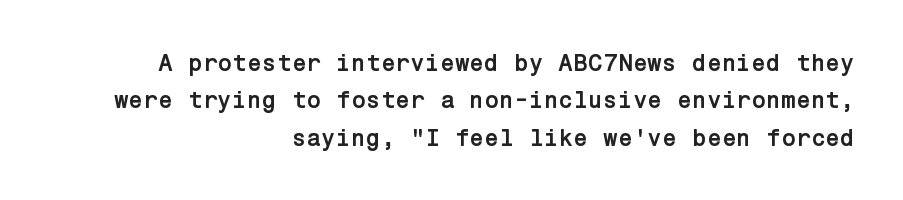
Q: Is the text bold? A: Yes.
Q: Is the text italic (slanted)? A: No, it is upright.
Q: Is the text underlined? A: No.
Q: How is the paragraph aligned? A: Right-aligned.
Q: Is the spacing between letters normal or unusually wide? A: Normal.
Q: Is the spacing between lines tight, normal or loose? A: Normal.
